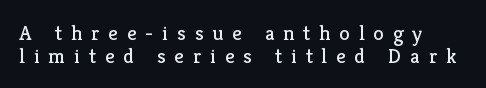
Left-aligned paragraph, ragged on the right. Regarding leading, the lines here are crowded together. Characters follow at a spacing far wider than the type designer built in. The characters are drawn with everyday or finer stroke widths.
